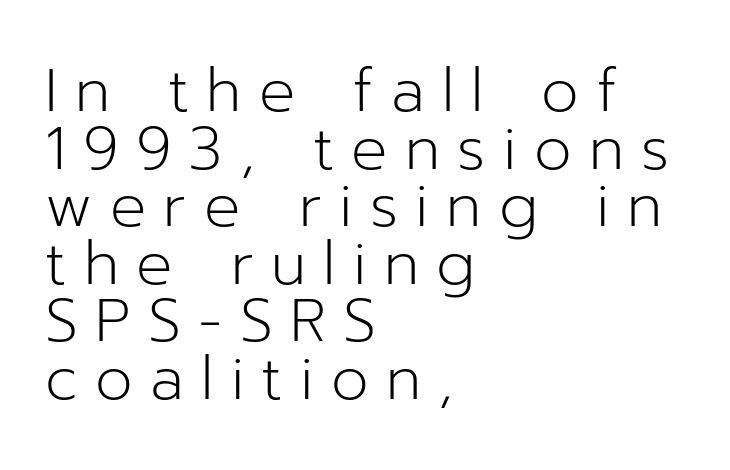
Q: Is the text bold? A: No.
Q: Is the text italic (slanted)? A: No, it is upright.
Q: Is the typeface a serif or a sans-serif typeface? A: Sans-serif.
Q: Is the text underlined? A: No.
Q: How is the paragraph aligned? A: Left-aligned.
Q: Is the spacing between letters normal or unusually wide? A: Unusually wide.
Q: Is the spacing between lines tight, normal or loose? A: Tight.
Q: Width (condensed, normal, or wide)? A: Normal.
Q: Stroke contrast? A: Low.
Q: x-height? A: Medium.
Q: Monospaced? A: No.
